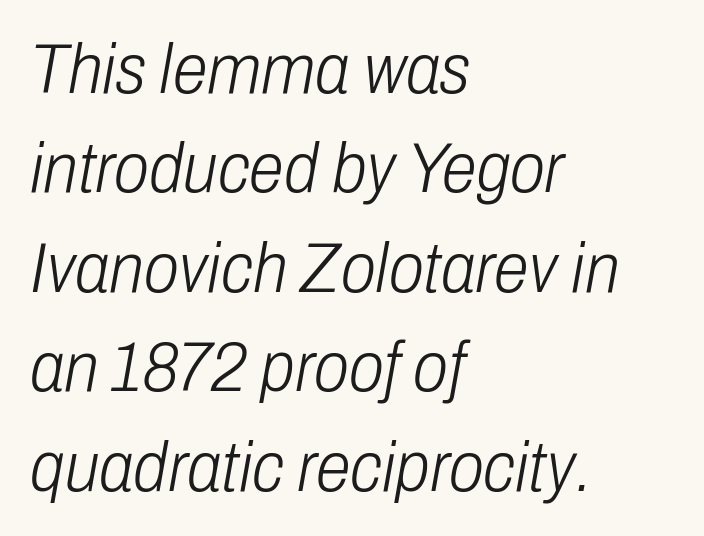
{"italic": "yes", "lean": "right", "slant_degrees": 10, "bold": "no", "weight": "light", "width": "condensed", "stroke_contrast": "low", "x_height": "medium", "monospaced": "no", "underline": "no", "align": "left", "line_spacing": "normal", "line_spacing_ratio": 1.4, "letter_spacing": "normal", "letter_spacing_em": 0.0, "glyph_px": 71}
